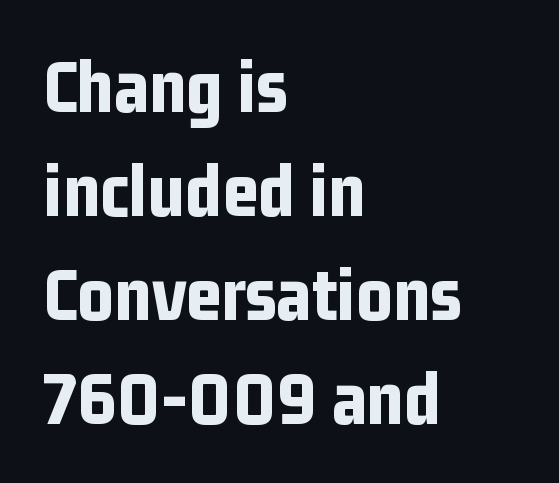
Q: Is the text bold? A: Yes.
Q: Is the text italic (slanted)? A: No, it is upright.
Q: Is the typeface a serif or a sans-serif typeface? A: Sans-serif.
Q: Is the text underlined? A: No.
Q: How is the paragraph aligned? A: Left-aligned.
Q: Is the spacing between letters normal or unusually wide? A: Normal.
Q: Is the spacing between lines tight, normal or loose? A: Normal.
Q: Width (condensed, normal, or wide)? A: Condensed.
Q: Stroke contrast? A: Low.
Q: x-height? A: Medium.
Q: Monospaced? A: No.
